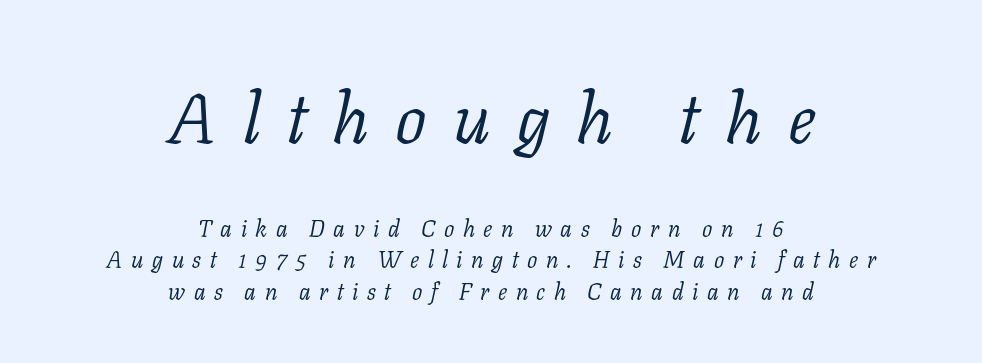
The image shows 70 px light serif type, italic (leaning right); set centered, normal line spacing (1.38x), unusually wide letter spacing (+0.37 em), not underlined; the first (top) block is 3.04x larger; low stroke contrast and a medium x-height.
